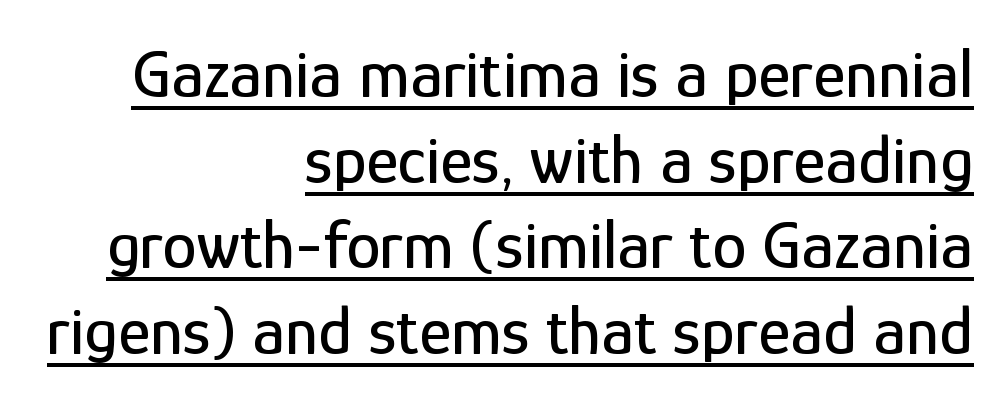
The lines in this sample share a right terminus and differ only in where they begin. Unlike a traditional serif, this face leaves its strokes unadorned. Default kerning and tracking; the words read as compact shapes. Notice how a bar underscores the lettering throughout.
